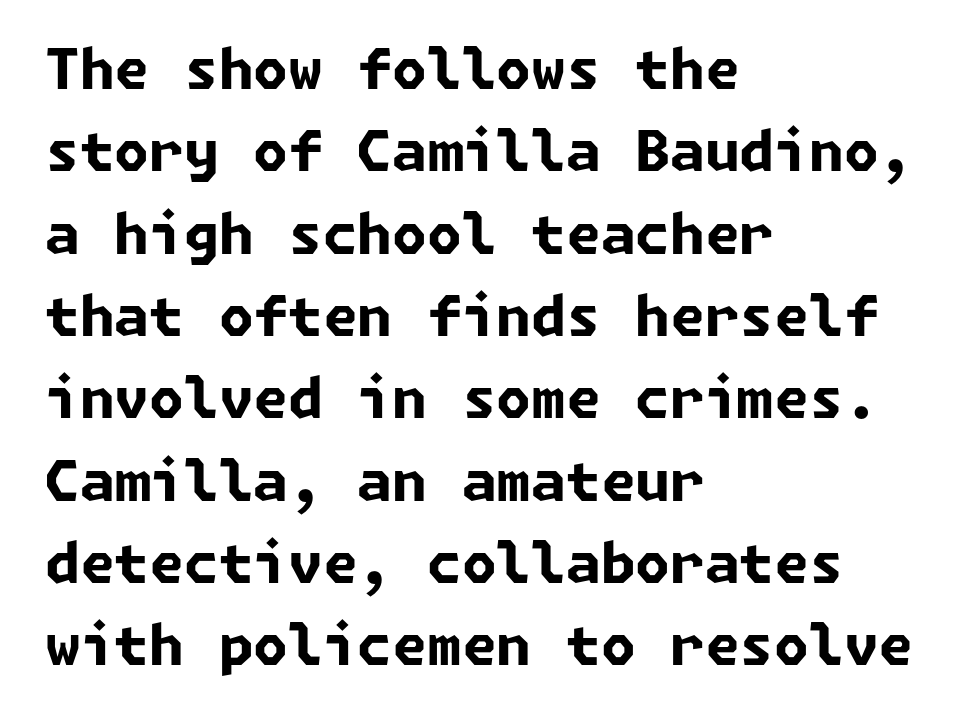
Q: Is the text bold? A: Yes.
Q: Is the typeface a serif or a sans-serif typeface? A: Sans-serif.
Q: Is the text underlined? A: No.
Q: How is the paragraph aligned? A: Left-aligned.
Q: Is the spacing between letters normal or unusually wide? A: Normal.
Q: Is the spacing between lines tight, normal or loose? A: Normal.
Q: Width (condensed, normal, or wide)? A: Normal.
Q: Stroke contrast? A: Low.
Q: x-height? A: Medium.
